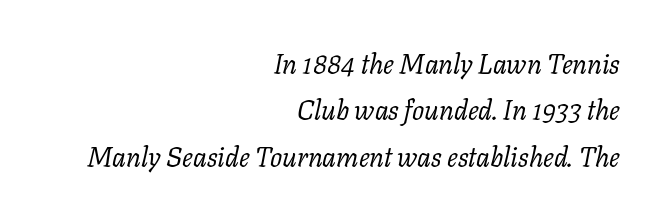
The passage shown leans; its letterforms are oblique. Typeset ragged left — the right edge is the straight one. The passage shown has conventional tracking throughout. Clear beneath every line of the passage. The font sits on the lighter half of the weight spectrum, regular included.
